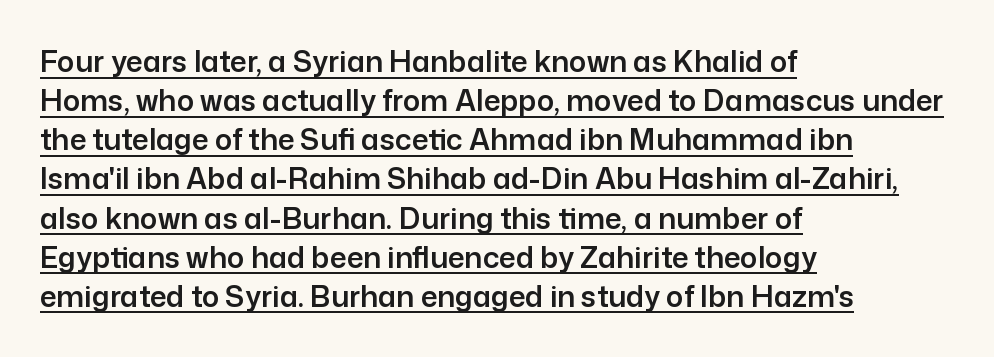
{"serif": "no", "italic": "no", "width": "normal", "stroke_contrast": "low", "x_height": "medium", "monospaced": "no", "underline": "yes", "align": "left", "line_spacing": "normal", "line_spacing_ratio": 1.35, "letter_spacing": "normal", "letter_spacing_em": 0.0, "glyph_px": 29}
